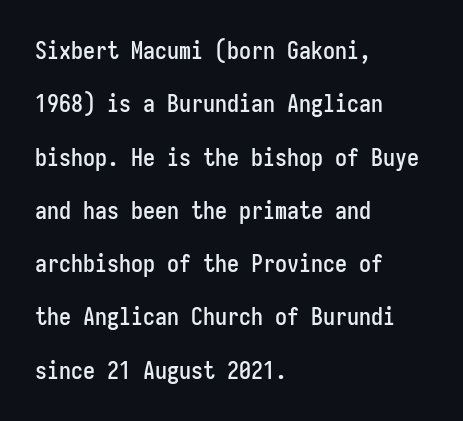
Q: Is the text italic (slanted)? A: No, it is upright.
Q: Is the text underlined? A: No.
Q: How is the paragraph aligned? A: Left-aligned.
Q: Is the spacing between letters normal or unusually wide? A: Normal.
Q: Is the spacing between lines tight, normal or loose? A: Loose.
